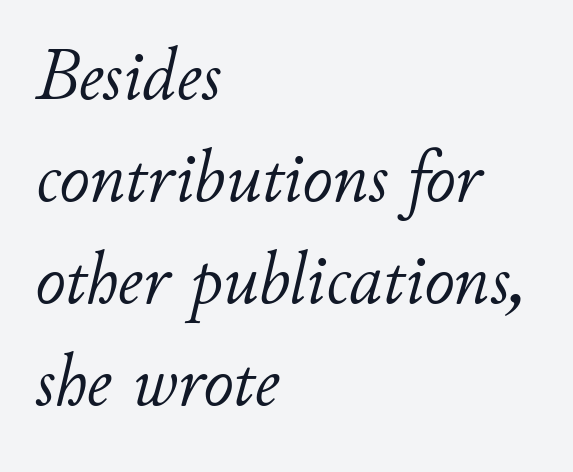
Q: Is the text bold? A: No.
Q: Is the text italic (slanted)? A: Yes, it leans right by about 11 degrees.
Q: Is the text underlined? A: No.
Q: How is the paragraph aligned? A: Left-aligned.
Q: Is the spacing between letters normal or unusually wide? A: Normal.
Q: Is the spacing between lines tight, normal or loose? A: Normal.
Q: Width (condensed, normal, or wide)? A: Normal.
Q: Stroke contrast? A: Low.
Q: x-height? A: Small.
Q: Monospaced? A: No.
